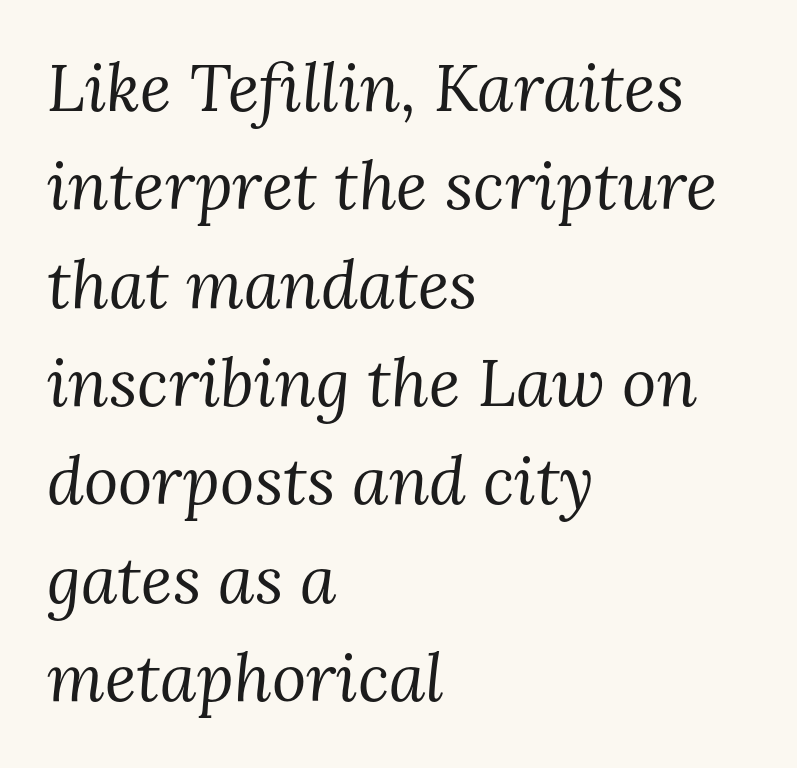
The image shows 66 px regular-weight serif type, italic (leaning right); set left-aligned, normal line spacing (1.49x), normal letter spacing, not underlined; medium stroke contrast and a medium x-height.
